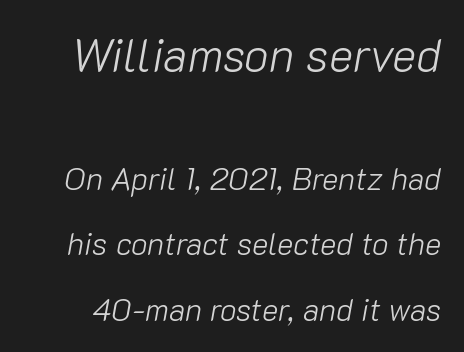
Q: Is the text bold? A: No.
Q: Is the text italic (slanted)? A: Yes, it leans right by about 10 degrees.
Q: Is the text underlined? A: No.
Q: Is the spacing between letters normal or unusually wide? A: Normal.
Q: Is the spacing between lines tight, normal or loose? A: Loose.
Q: Which block of text is set in a larger size, the first (top) or the second (bottom)? A: The first (top) one.
Q: Width (condensed, normal, or wide)? A: Normal.
Q: Stroke contrast? A: Low.
Q: x-height? A: Medium.
Q: Monospaced? A: No.
